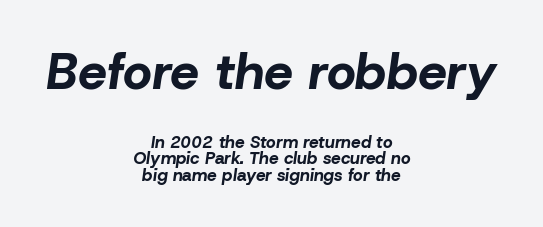
{"italic": "yes", "lean": "right", "slant_degrees": 8, "bold": "yes", "weight": "bold", "width": "normal", "stroke_contrast": "low", "x_height": "medium", "monospaced": "no", "underline": "no", "align": "center", "line_spacing": "tight", "line_spacing_ratio": 0.98, "letter_spacing": "normal", "letter_spacing_em": 0.0, "larger_block": "first", "size_ratio": 3.0, "glyph_px": 51}
